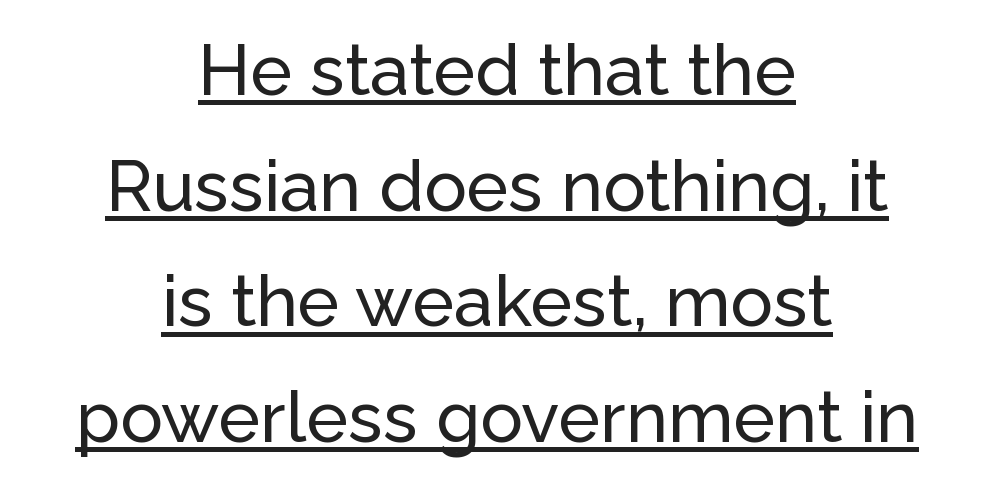
Q: Is the text italic (slanted)? A: No, it is upright.
Q: Is the typeface a serif or a sans-serif typeface? A: Sans-serif.
Q: Is the text underlined? A: Yes.
Q: How is the paragraph aligned? A: Centered.
Q: Is the spacing between letters normal or unusually wide? A: Normal.
Q: Is the spacing between lines tight, normal or loose? A: Normal.
Q: Width (condensed, normal, or wide)? A: Normal.
Q: Stroke contrast? A: Low.
Q: x-height? A: Medium.
Q: Monospaced? A: No.
